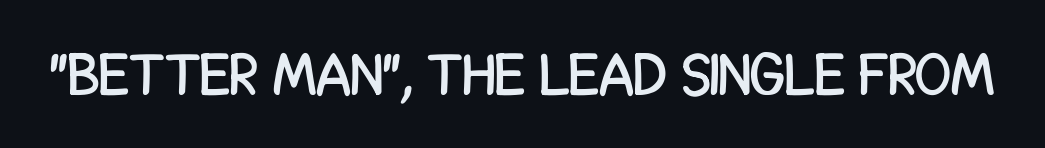
The image shows 59 px condensed sans-serif type, upright; set normal letter spacing, not underlined; low stroke contrast and a large x-height.
